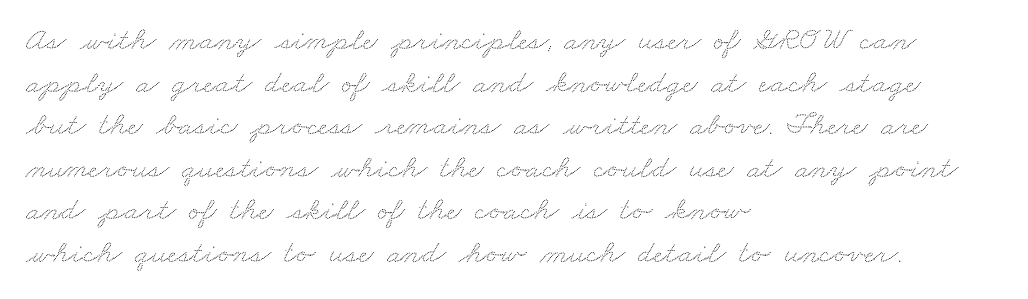
The horizontal fit of the characters is conventional and even. Line beginnings align vertically; line endings do not. The face used here is proportionally spaced, like ordinary book or web type. Only glyphs here, with clear space below each row. Quick note: interline space is typical.
